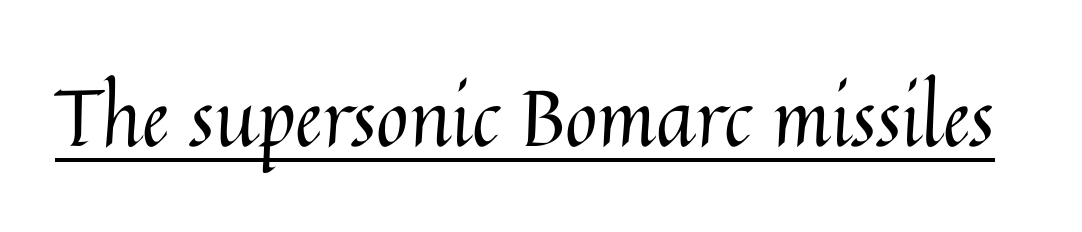
The image shows 79 px regular-weight type; set normal letter spacing, underlined; medium stroke contrast and a medium x-height.
